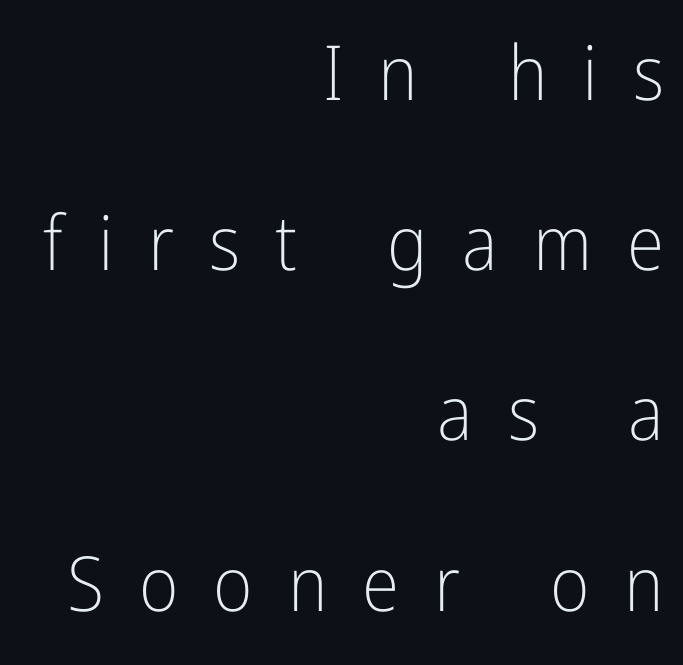
Classification — sans serif. The passage shown is not bold in any degree. Summary of vertical rhythm: relaxed, with wide interline spacing. Substantial extra tracking has been applied to these lines. The lettering holds an erect, upright posture throughout. The typesetter chose a ragged-left arrangement here.
